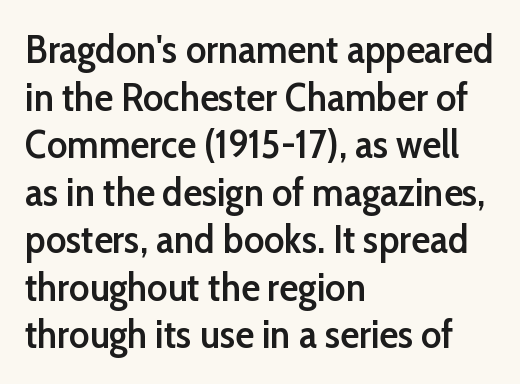
{"serif": "no", "italic": "no", "bold": "semi", "weight": "semibold", "width": "normal", "stroke_contrast": "low", "x_height": "medium", "monospaced": "no", "underline": "no", "align": "left", "line_spacing_ratio": 1.22, "letter_spacing": "normal", "letter_spacing_em": 0.0, "glyph_px": 39}
